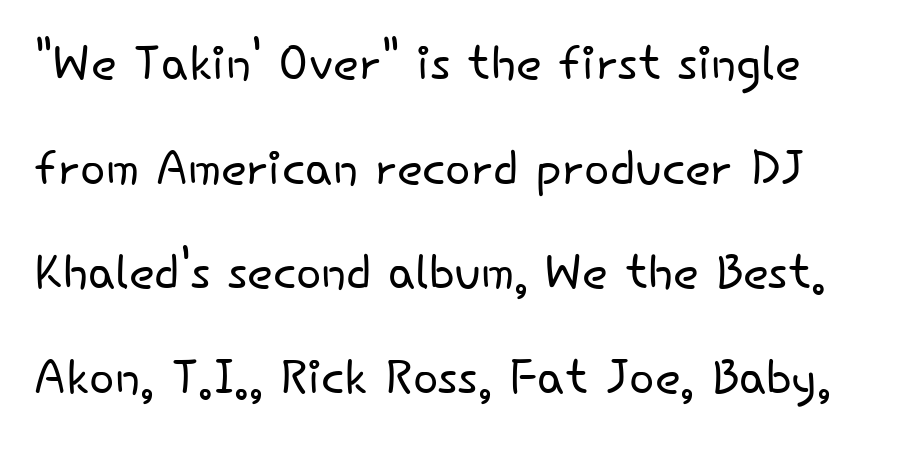
The image shows 67 px light sans-serif type, upright; set left-aligned, normal line spacing (1.56x), normal letter spacing, not underlined; low stroke contrast and a small x-height.
